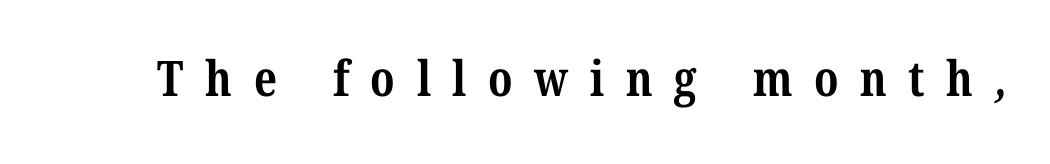
{"serif": "yes", "bold": "yes", "weight": "bold", "width": "condensed", "stroke_contrast": "medium", "x_height": "medium", "monospaced": "no", "underline": "no", "letter_spacing": "wide", "letter_spacing_em": 0.44, "glyph_px": 49}
